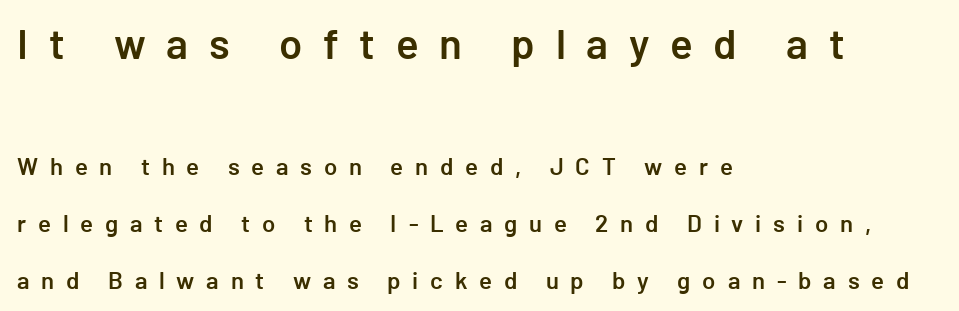
Words float on clear page, feet unadorned. The type is letterspaced generously, with wide tracking. I'd describe the lettering as semibold — firm but not a full bold. Summary of vertical rhythm: relaxed, with wide interline spacing.
